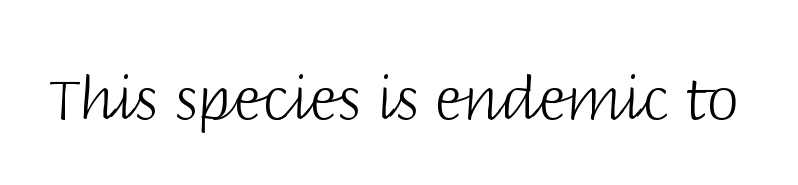
Q: Is the text bold? A: No.
Q: Is the text italic (slanted)? A: No, it is upright.
Q: Is the typeface a serif or a sans-serif typeface? A: Sans-serif.
Q: Is the text underlined? A: No.
Q: Is the spacing between letters normal or unusually wide? A: Normal.
Q: Width (condensed, normal, or wide)? A: Normal.
Q: Stroke contrast? A: Low.
Q: x-height? A: Large.
Q: Monospaced? A: No.
